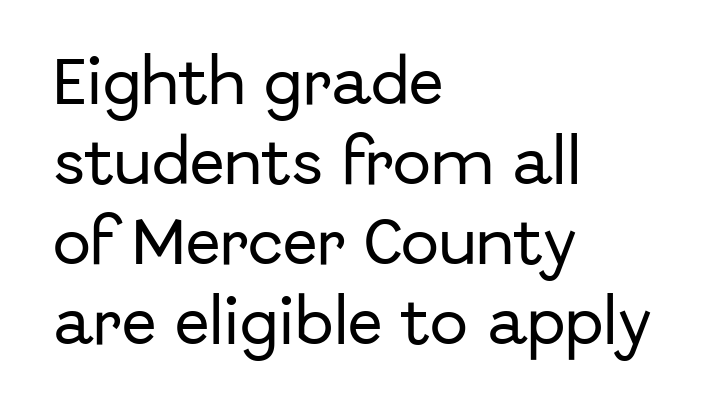
Visually the block forms a straight wall on the left and a jagged coastline on the right. In terms of letterform style, serifs are entirely absent. The line-height multiplier appears to be the usual default. The type sits square on the baseline with zero lean. Between one letter and the next there's only the usual sliver of space. Lines of text with bare space underneath.
